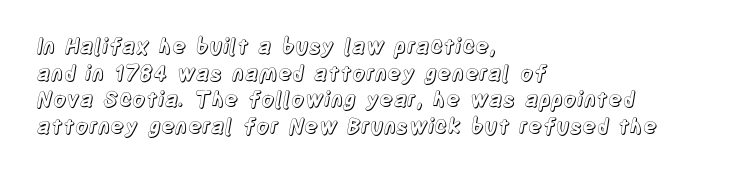
Successive baselines arrive at the customary interval. The space directly below the letters is spotless. The face used here is rendered with its standard letterfit. The rendering anchors every line to the left-hand side.
